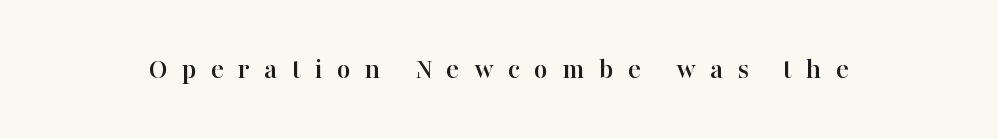
Just letters on the line, the space beneath them empty. These lines are rendered in a variable-pitch font. Typographically, this falls in the serif category. The axis of the letterforms is exactly vertical.
